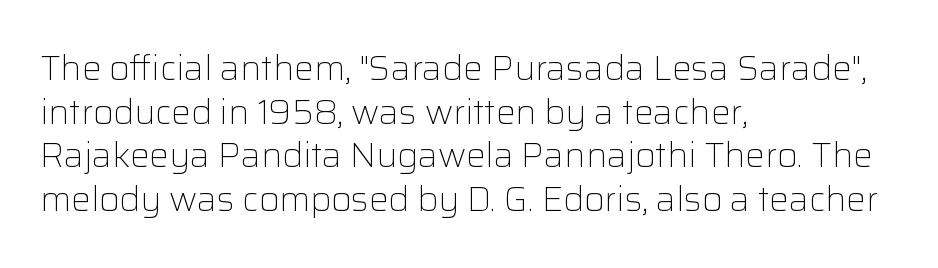
The typeface has the unassuming heft of standard copy or less. Caption: standard tracking, unaltered. A typesetter would label this face a sans. The letters stand upright; this is a roman face.
